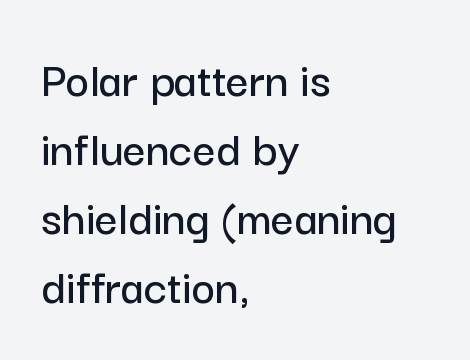
Rows of type keep a routine distance in the vertical direction. The rendering shows plain stroke endings on the letterforms — a sans-serif design. The axis of the letterforms is exactly vertical. The typesetter chose a ragged-right arrangement here. This sample has the flowing, uneven cadence of proportional lettering.
